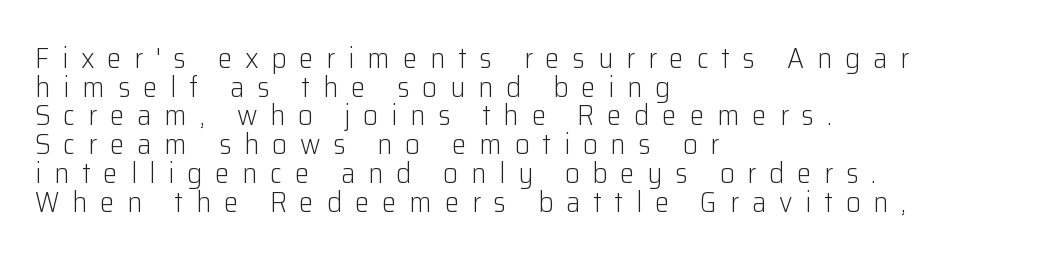
You can tell it's not italic because the verticals are truly vertical. The compositor pushed each line to the left boundary. The letterforms sit at book weight or below. This sample has the flowing, uneven cadence of proportional lettering. Rule under the text: the space is simply empty. Successive baselines arrive quickly, one right under another.
